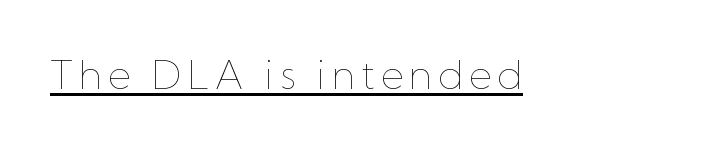
{"italic": "no", "bold": "no", "weight": "thin", "width": "normal", "stroke_contrast": "low", "x_height": "medium", "monospaced": "no", "underline": "yes", "glyph_px": 39}
